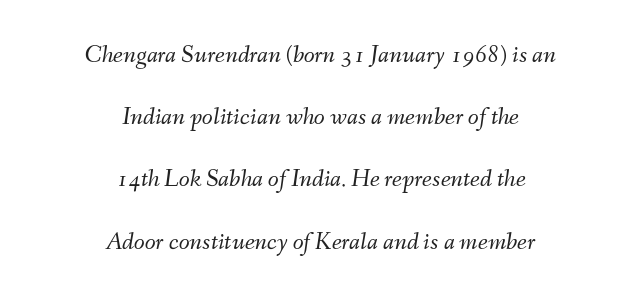
The gaps between neighbouring characters are ordinary and unremarkable. The setting favours the middle, as headings and verse often do. If you measured baseline to baseline, you'd find a long distance. The rendering applies a slant to the glyphs. Is the stroke heavy? The answer is a plain regular-or-lighter. Honestly, there is no underline to notice here at all.
